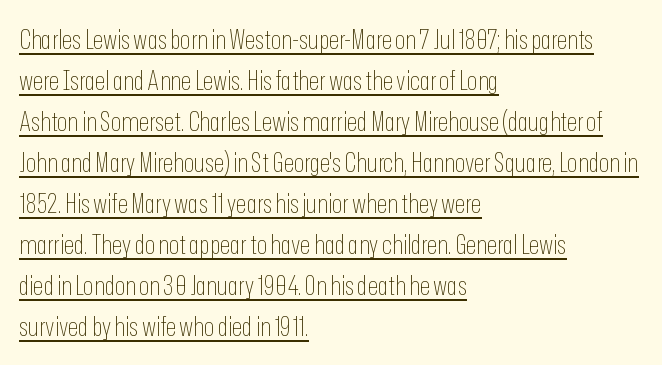
The setting favours the left margin, as ordinary paragraphs usually do. What's the leading like? Ordinary, nothing unusual. Compared with a typical body face, this is equally light or lighter still. This is the regular roman posture of the typeface. A continuous stroke trails under the words, as in a hyperlink. The line texture is even and compact thanks to regular tracking.
